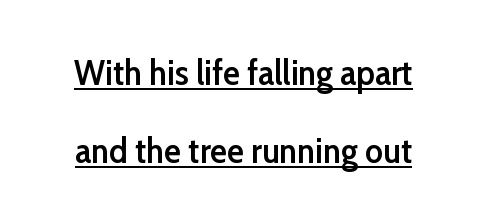
{"serif": "no", "italic": "no", "bold": "semi", "weight": "semibold", "width": "normal", "stroke_contrast": "low", "x_height": "medium", "monospaced": "no", "underline": "yes", "line_spacing": "loose", "line_spacing_ratio": 2.23, "letter_spacing": "normal", "letter_spacing_em": 0.0, "glyph_px": 35}
